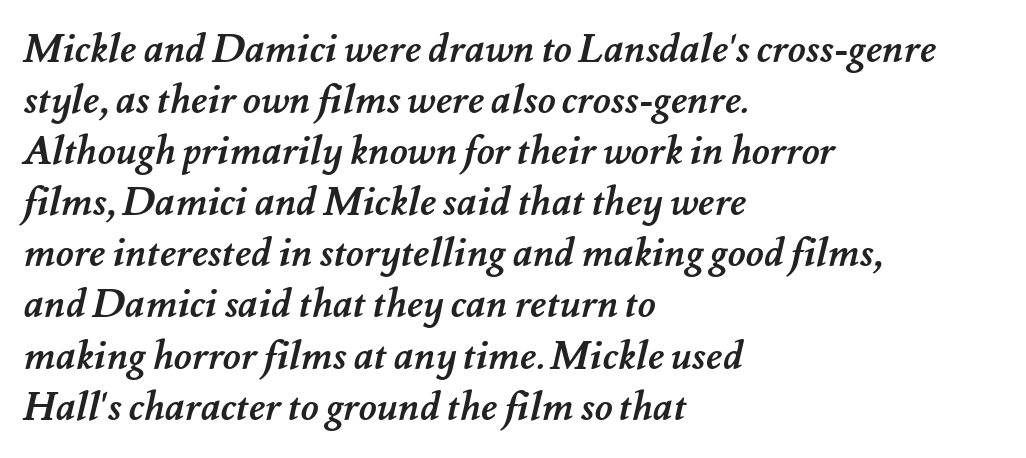
No word sits above an underline. Note the varied advance widths — an 'i' is clearly narrower than an 'm'. Is the type bold? Yes — the strokes are clearly thick and heavy. The tracking reads as untouched default to a designer's eye.
